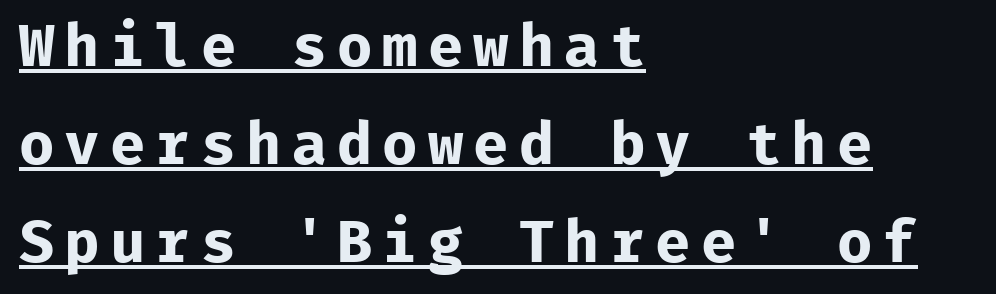
{"serif": "no", "italic": "no", "bold": "yes", "weight": "bold", "width": "normal", "stroke_contrast": "low", "x_height": "medium", "monospaced": "yes", "underline": "yes", "align": "left", "line_spacing": "normal", "line_spacing_ratio": 1.66, "glyph_px": 59}
